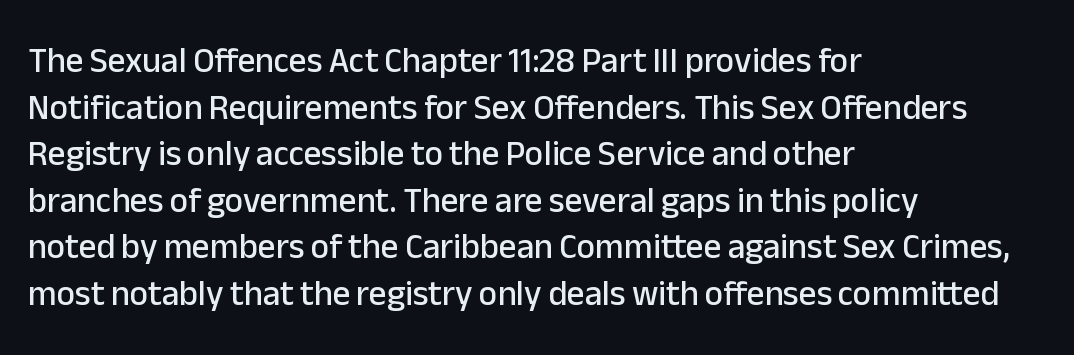
Q: Is the text italic (slanted)? A: No, it is upright.
Q: Is the typeface a serif or a sans-serif typeface? A: Sans-serif.
Q: Is the text underlined? A: No.
Q: How is the paragraph aligned? A: Left-aligned.
Q: Is the spacing between letters normal or unusually wide? A: Normal.
Q: Is the spacing between lines tight, normal or loose? A: Normal.
Q: Width (condensed, normal, or wide)? A: Normal.
Q: Stroke contrast? A: Low.
Q: x-height? A: Medium.
Q: Monospaced? A: No.
